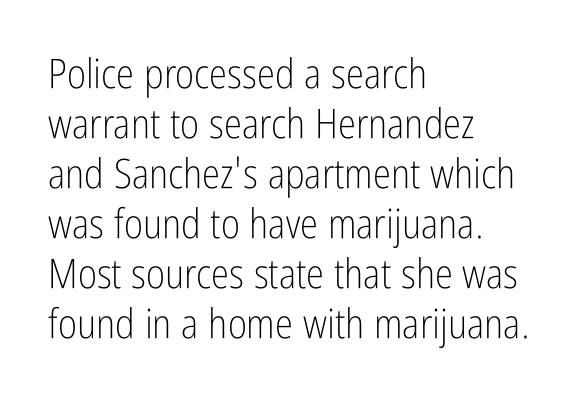
The image shows 41 px light, condensed sans-serif type, upright; set left-aligned, line spacing 1.22x, normal letter spacing, not underlined; low stroke contrast and a medium x-height.
